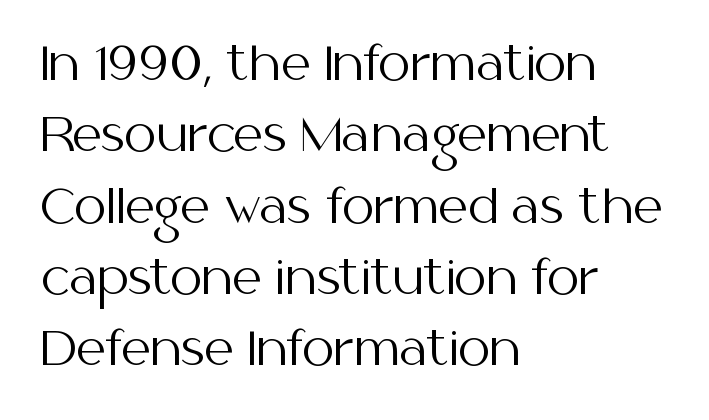
The image shows 46 px regular-weight sans-serif type, upright; set left-aligned, normal line spacing (1.55x), normal letter spacing, not underlined; medium stroke contrast and a medium x-height.
